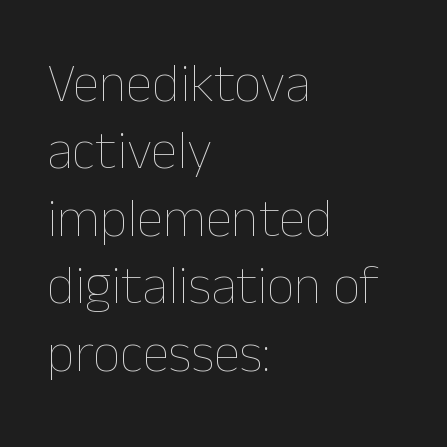
Decoration check: the copy has no underline. The rendering uses natural spacing where letterforms have individual widths. The compositor pushed each line to the left boundary. Characters remain perfectly vertical along every line.
